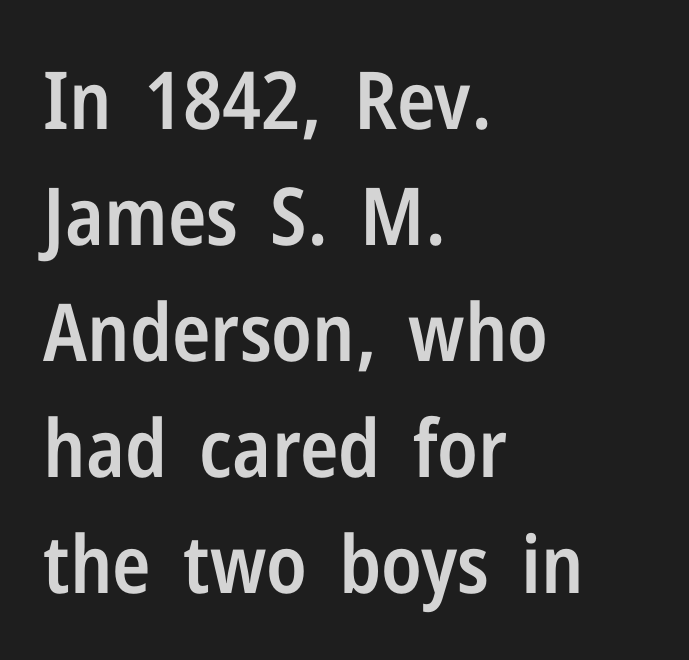
The image shows 80 px semibold, condensed sans-serif type, upright; set left-aligned, normal line spacing (1.45x), normal letter spacing, not underlined; low stroke contrast and a medium x-height.
